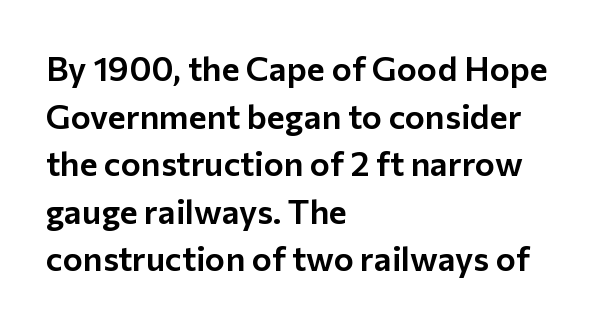
The image shows 34 px sans-serif type, upright; set left-aligned, normal line spacing (1.4x), normal letter spacing, not underlined; low stroke contrast and a medium x-height.
